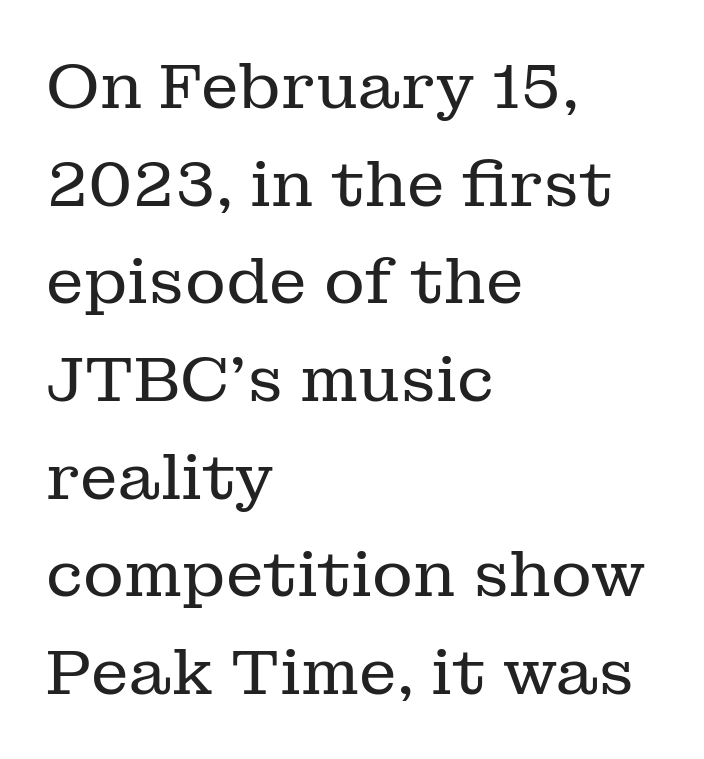
The image shows 63 px regular-weight serif type, upright; set left-aligned, normal line spacing (1.55x), normal letter spacing, not underlined; low stroke contrast and a medium x-height.
